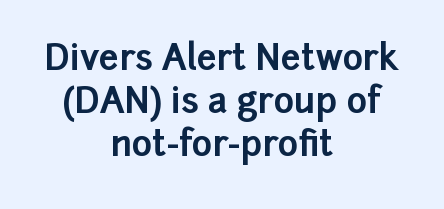
{"serif": "no", "italic": "no", "bold": "yes", "weight": "bold", "width": "normal", "stroke_contrast": "low", "x_height": "medium", "monospaced": "no", "underline": "no", "align": "center", "line_spacing_ratio": 1.23, "letter_spacing": "normal", "letter_spacing_em": 0.0, "glyph_px": 35}
